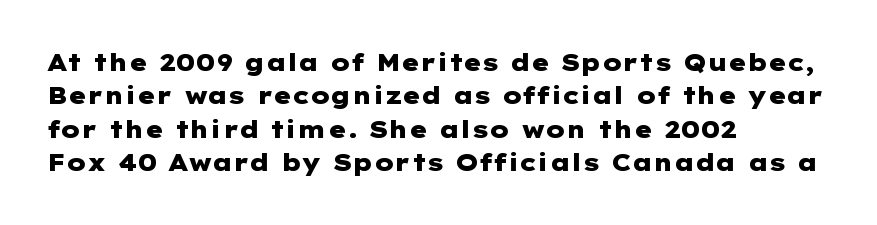
You can tell it's not italic because the verticals are truly vertical. Descender tails drop into unmarked territory. Baseline-to-baseline distance is the conventional proportion of letter height. Nobody touched the tracking dial on this one. Thick stems and heavy bowls — unmistakably bold. One-word summary of the alignment: left.
